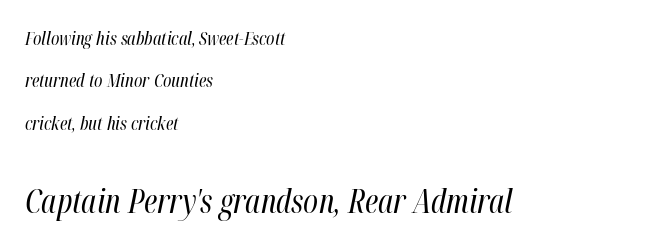
{"italic": "yes", "lean": "right", "slant_degrees": 12, "bold": "no", "weight": "regular", "width": "condensed", "stroke_contrast": "high", "x_height": "medium", "monospaced": "no", "underline": "no", "align": "left", "line_spacing": "loose", "line_spacing_ratio": 2.36, "letter_spacing": "normal", "letter_spacing_em": 0.0, "larger_block": "second", "size_ratio": 1.78, "glyph_px": 32}
